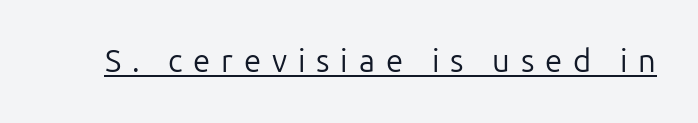
Q: Is the text bold? A: No.
Q: Is the text italic (slanted)? A: No, it is upright.
Q: Is the typeface a serif or a sans-serif typeface? A: Sans-serif.
Q: Is the text underlined? A: Yes.
Q: Is the spacing between letters normal or unusually wide? A: Unusually wide.
Q: Width (condensed, normal, or wide)? A: Normal.
Q: Stroke contrast? A: Low.
Q: x-height? A: Medium.
Q: Monospaced? A: No.
